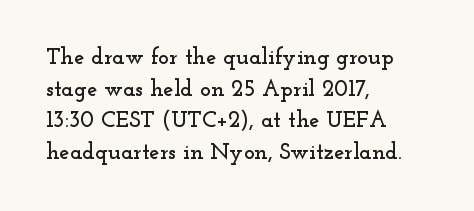
The image shows 23 px text type, upright; set left-aligned, normal line spacing (1.37x), normal letter spacing, not underlined.
